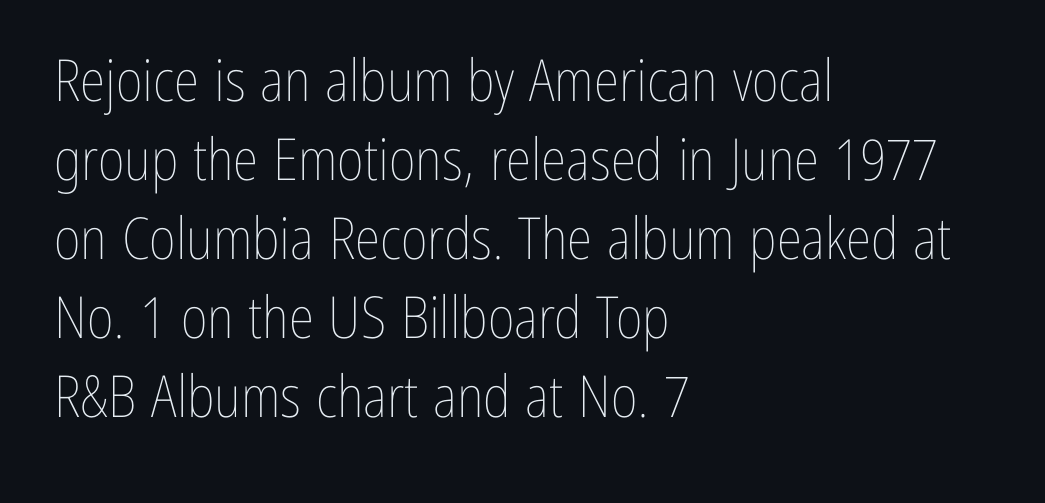
{"italic": "no", "bold": "no", "weight": "thin", "width": "condensed", "stroke_contrast": "low", "x_height": "medium", "monospaced": "no", "underline": "no", "align": "left", "line_spacing": "normal", "line_spacing_ratio": 1.36, "letter_spacing": "normal", "letter_spacing_em": 0.0, "glyph_px": 58}
